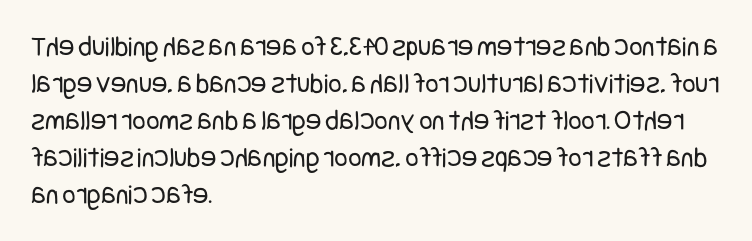
Is the letter spacing exaggerated? No — it looks like the ordinary default. Ink coverage per letter is moderate at most. Bare-footed words on every line. The rows are spaced the way most documents space them. A classic flush-left, rag-right setting is used for this passage.
